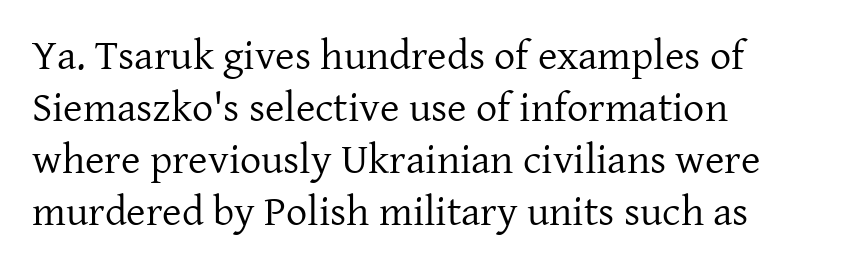
The image shows 42 px regular-weight serif type, upright; set left-aligned, line spacing 1.24x, normal letter spacing, not underlined; low stroke contrast and a medium x-height.
